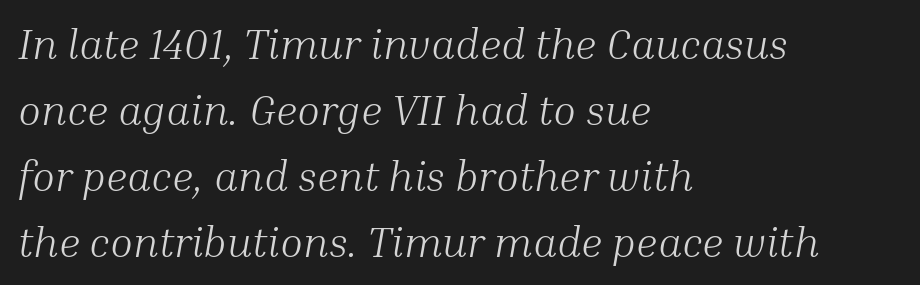
These glyphs show unthickened strokes, regular width or finer. Standard letterfit; no display-style spreading of the glyphs. Varying glyph widths throughout — classic text-font behaviour. Leading: standard.
